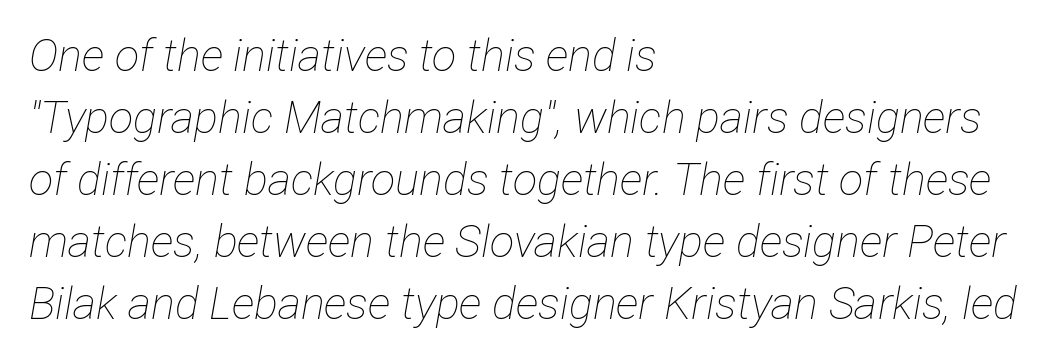
Q: Is the text bold? A: No.
Q: Is the text italic (slanted)? A: Yes, it leans right by about 12 degrees.
Q: Is the text underlined? A: No.
Q: How is the paragraph aligned? A: Left-aligned.
Q: Is the spacing between letters normal or unusually wide? A: Normal.
Q: Is the spacing between lines tight, normal or loose? A: Normal.
Q: Width (condensed, normal, or wide)? A: Condensed.
Q: Stroke contrast? A: Low.
Q: x-height? A: Medium.
Q: Monospaced? A: No.
